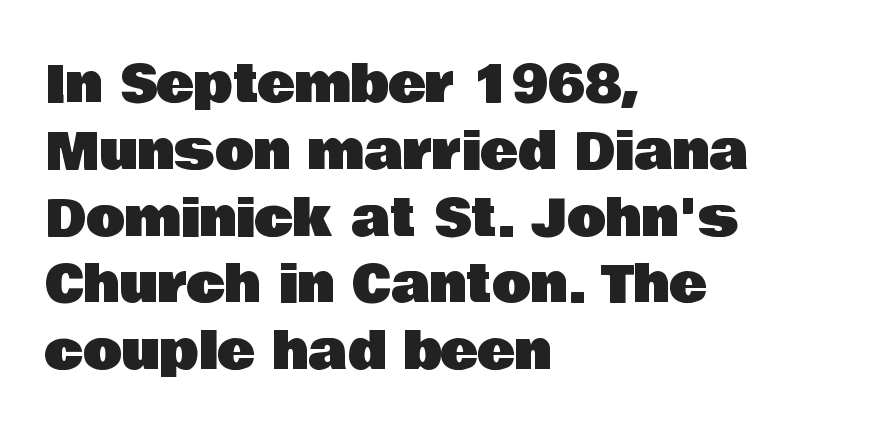
{"serif": "no", "italic": "no", "width": "normal", "stroke_contrast": "low", "x_height": "large", "monospaced": "no", "underline": "no", "align": "left", "line_spacing": "normal", "line_spacing_ratio": 1.31, "letter_spacing": "normal", "letter_spacing_em": 0.0, "glyph_px": 51}
